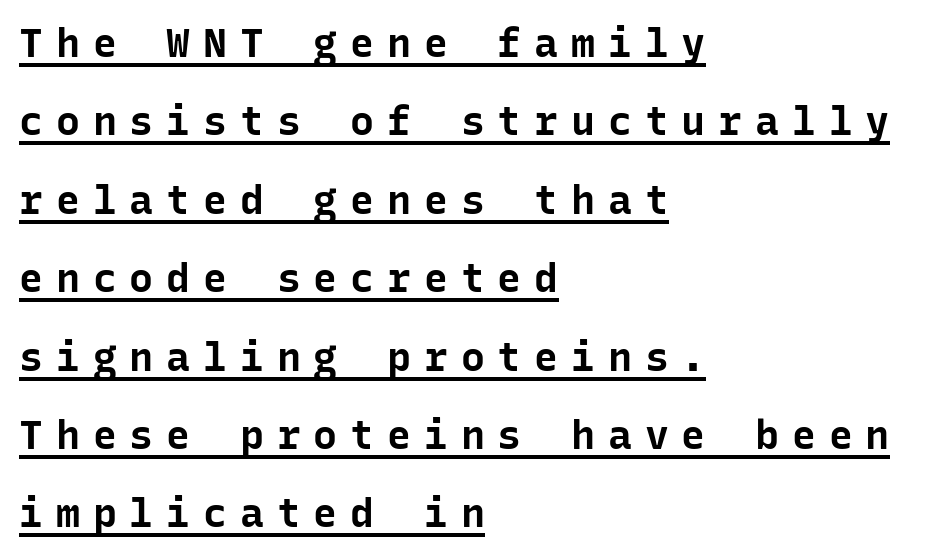
{"serif": "no", "italic": "no", "bold": "yes", "weight": "bold", "width": "normal", "stroke_contrast": "low", "x_height": "medium", "monospaced": "yes", "underline": "yes", "align": "left", "line_spacing": "loose", "line_spacing_ratio": 1.96, "letter_spacing": "wide", "letter_spacing_em": 0.32, "glyph_px": 40}
